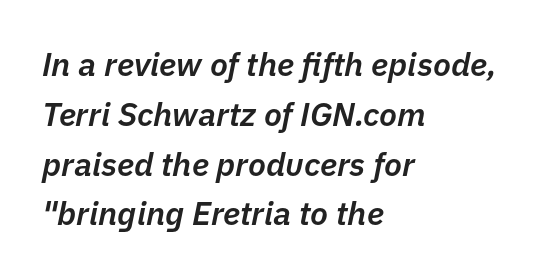
The image shows 33 px semibold type, italic (leaning right); set left-aligned, normal line spacing (1.51x), normal letter spacing, not underlined; low stroke contrast and a medium x-height.
